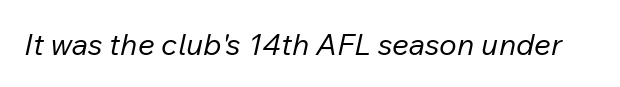
{"italic": "yes", "lean": "right", "slant_degrees": 12, "bold": "no", "weight": "regular", "width": "normal", "stroke_contrast": "low", "x_height": "medium", "monospaced": "no", "underline": "no", "letter_spacing": "normal", "letter_spacing_em": 0.0, "glyph_px": 30}
